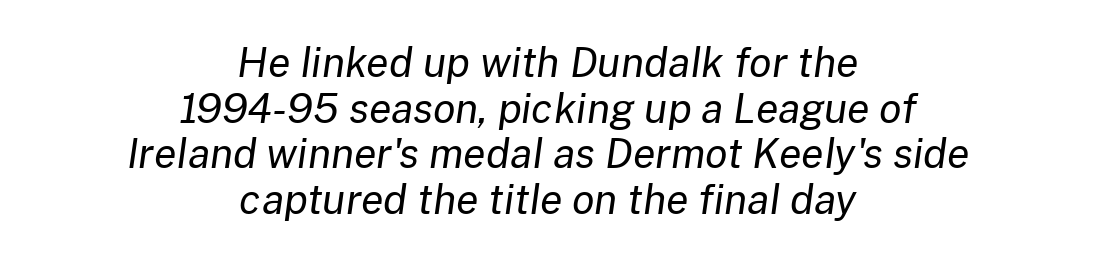
The image shows 41 px regular-weight type, italic (leaning right); set centered, tight line spacing (1.11x), normal letter spacing, not underlined; low stroke contrast and a medium x-height.
